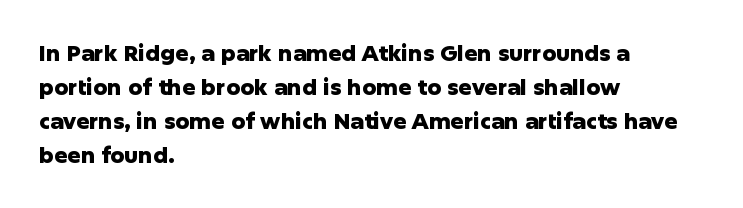
The lettering holds an erect, upright posture throughout. No word sits above an underline. Thick stems and heavy bowls — unmistakably bold. How are the letters spaced? Ordinarily, with no added tracking. Line beginnings align vertically; line endings do not.
